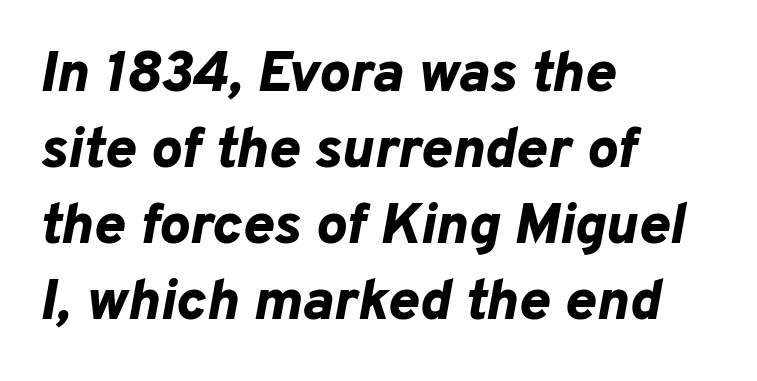
Q: Is the text bold? A: Yes.
Q: Is the text italic (slanted)? A: Yes, it leans right by about 10 degrees.
Q: Is the text underlined? A: No.
Q: How is the paragraph aligned? A: Left-aligned.
Q: Is the spacing between letters normal or unusually wide? A: Normal.
Q: Is the spacing between lines tight, normal or loose? A: Normal.
Q: Width (condensed, normal, or wide)? A: Normal.
Q: Stroke contrast? A: Low.
Q: x-height? A: Medium.
Q: Monospaced? A: No.
